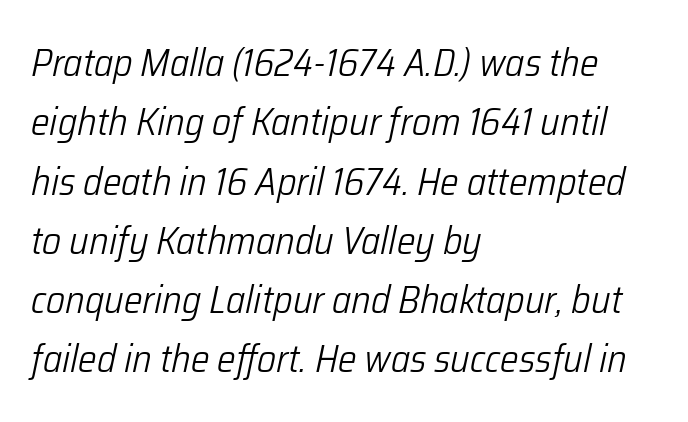
{"italic": "yes", "lean": "right", "slant_degrees": 12, "bold": "no", "weight": "light", "width": "condensed", "stroke_contrast": "low", "x_height": "medium", "monospaced": "no", "underline": "no", "align": "left", "line_spacing": "normal", "line_spacing_ratio": 1.52, "letter_spacing": "normal", "letter_spacing_em": 0.0, "glyph_px": 39}
